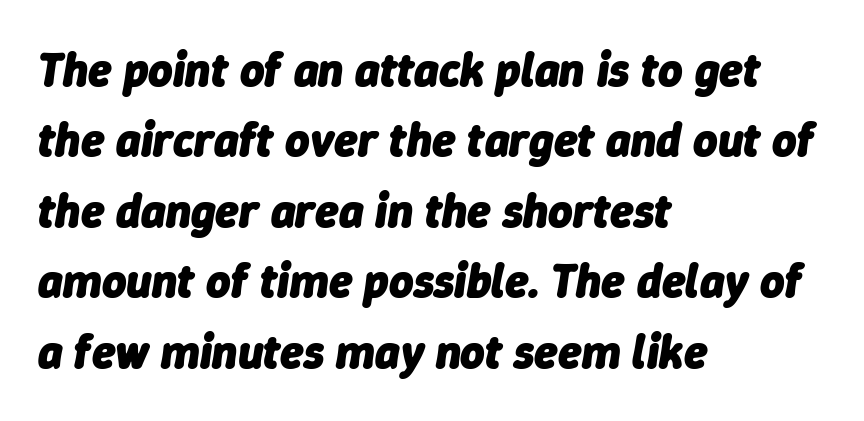
The image shows 47 px heavy type, italic (leaning right); set left-aligned, normal line spacing (1.5x), normal letter spacing, not underlined; low stroke contrast and a medium x-height.
